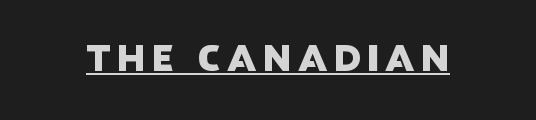
The image shows 37 px sans-serif type; set underlined; low stroke contrast and a large x-height.
